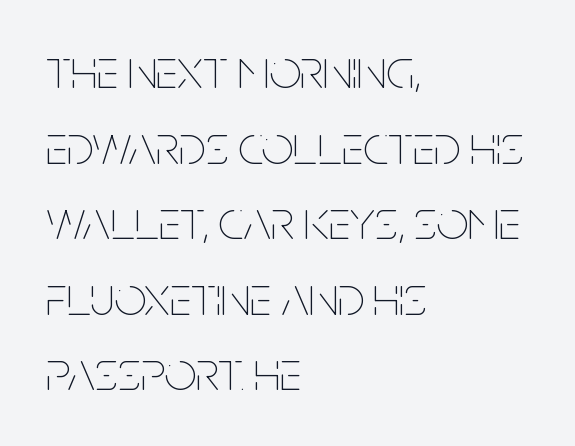
Q: Is the text bold? A: No.
Q: Is the text italic (slanted)? A: No, it is upright.
Q: Is the text underlined? A: No.
Q: How is the paragraph aligned? A: Left-aligned.
Q: Is the spacing between letters normal or unusually wide? A: Normal.
Q: Is the spacing between lines tight, normal or loose? A: Normal.
Q: Width (condensed, normal, or wide)? A: Condensed.
Q: Stroke contrast? A: Low.
Q: x-height? A: Large.
Q: Monospaced? A: No.
